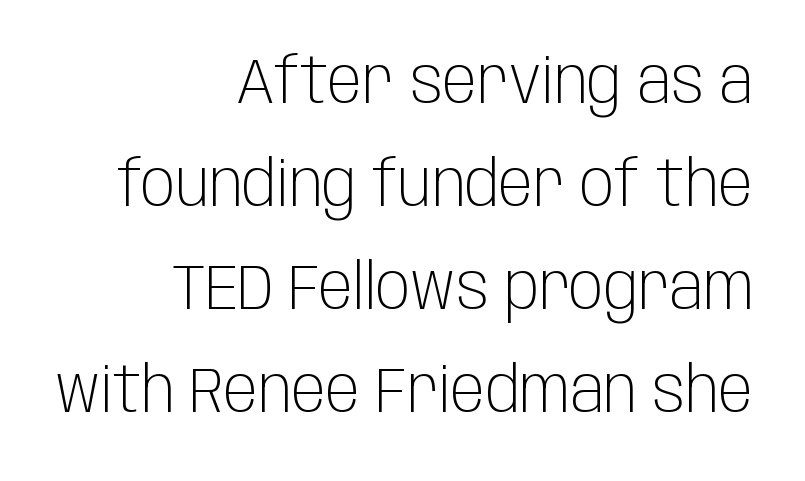
{"serif": "no", "italic": "no", "bold": "no", "weight": "light", "width": "condensed", "stroke_contrast": "low", "x_height": "large", "monospaced": "no", "underline": "no", "align": "right", "line_spacing": "normal", "line_spacing_ratio": 1.61, "letter_spacing": "normal", "letter_spacing_em": 0.0, "glyph_px": 64}
